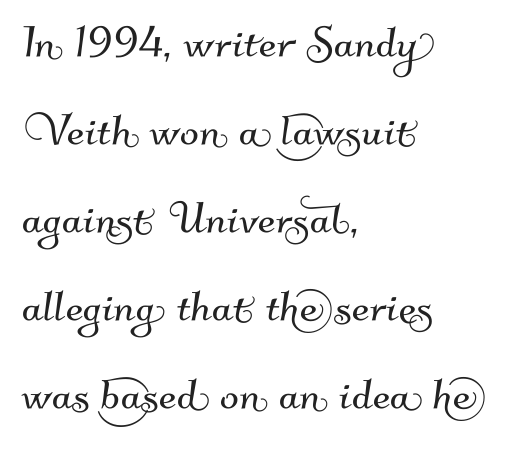
{"serif": "no", "width": "normal", "stroke_contrast": "medium", "x_height": "small", "monospaced": "no", "underline": "no", "align": "left", "line_spacing": "normal", "line_spacing_ratio": 1.57, "letter_spacing": "normal", "letter_spacing_em": 0.0, "glyph_px": 56}
